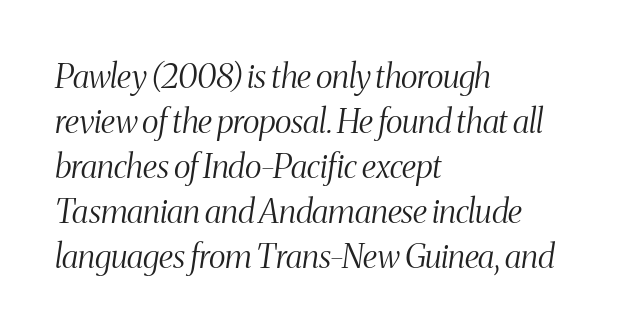
{"serif": "yes", "italic": "yes", "lean": "right", "slant_degrees": 8, "bold": "no", "weight": "light", "width": "condensed", "stroke_contrast": "medium", "x_height": "medium", "monospaced": "no", "underline": "no", "align": "left", "line_spacing": "normal", "line_spacing_ratio": 1.36, "letter_spacing": "normal", "letter_spacing_em": 0.0, "glyph_px": 33}
